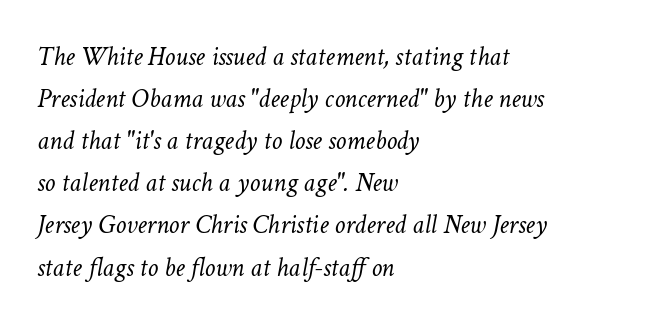
Each line starts at the same left margin while the right side varies. Beneath every word, the page is bare. Letter spacing: default. Italic: yes, the glyphs are oblique. The space between consecutive lines is moderate.
